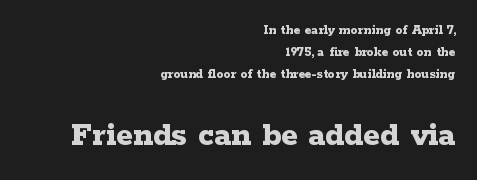
Caption: standard tracking, unaltered. You can tell it's not italic because the verticals are truly vertical. The face used here has the dense, thick strokes of a bold. This rendering features lettering with no underline. These lines are rendered in a variable-pitch font.
